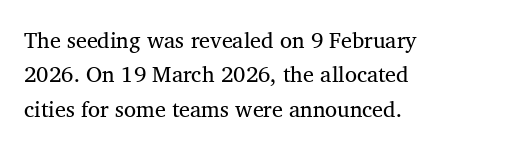
{"italic": "no", "bold": "no", "underline": "no", "align": "left", "line_spacing": "normal", "line_spacing_ratio": 1.56, "letter_spacing": "normal", "letter_spacing_em": 0.0, "glyph_px": 22}
